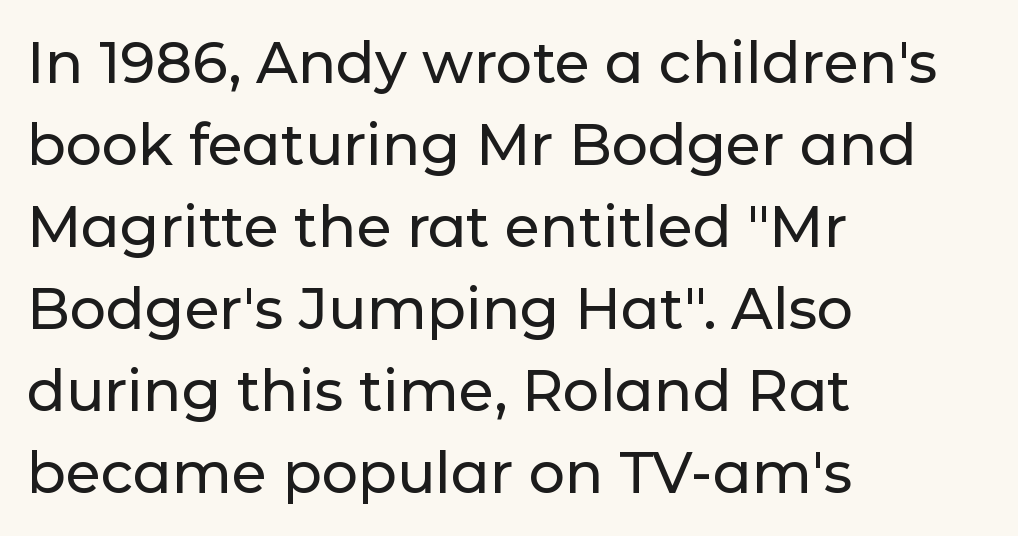
{"serif": "no", "italic": "no", "width": "normal", "stroke_contrast": "low", "x_height": "medium", "monospaced": "no", "underline": "no", "align": "left", "line_spacing": "normal", "line_spacing_ratio": 1.44, "letter_spacing": "normal", "letter_spacing_em": 0.0, "glyph_px": 57}
